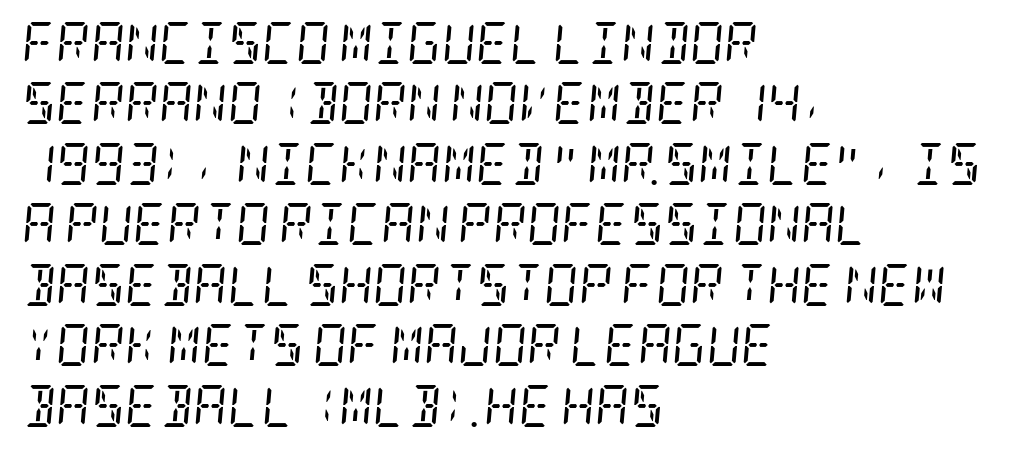
{"serif": "yes", "italic": "yes", "lean": "right", "slant_degrees": 5, "bold": "no", "weight": "regular", "width": "condensed", "stroke_contrast": "low", "x_height": "large", "underline": "no", "align": "left", "line_spacing": "normal", "line_spacing_ratio": 1.44, "letter_spacing": "normal", "letter_spacing_em": 0.0, "glyph_px": 42}
